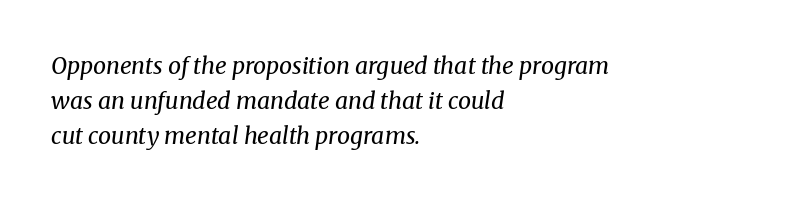
The image shows 23 px text type, italic (leaning right); set left-aligned, normal line spacing (1.53x), normal letter spacing, not underlined.
